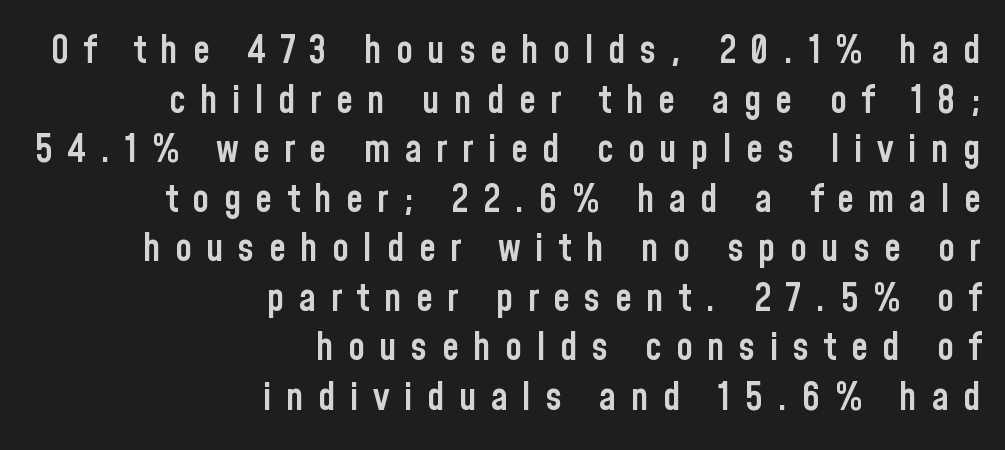
The image shows 39 px semibold, condensed sans-serif type, upright; set right-aligned, normal line spacing (1.27x), unusually wide letter spacing (+0.36 em), not underlined; low stroke contrast and a medium x-height.
